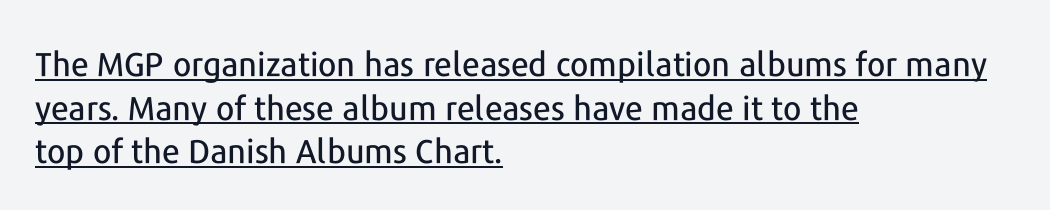
You could call the tracking neutral — neither tight nor loose. The letters carry no serifs — their stems end cleanly without finishing strokes. The line-height multiplier appears to be the usual default. The letters advance in unequal steps, a hallmark of proportional type.
